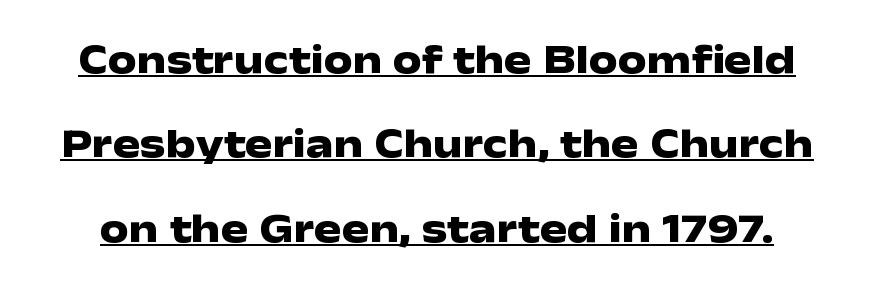
The image shows 41 px heavy, wide sans-serif type, upright; set loose line spacing (2.06x), normal letter spacing, underlined; low stroke contrast and a medium x-height.
